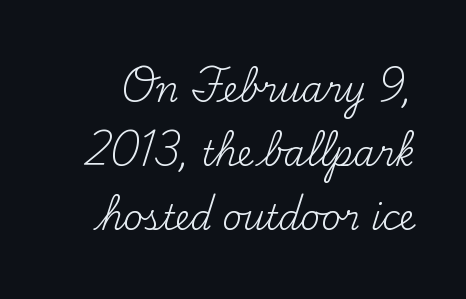
Q: Is the text bold? A: No.
Q: Is the text italic (slanted)? A: Yes.
Q: Is the typeface a serif or a sans-serif typeface? A: Serif.
Q: Is the text underlined? A: No.
Q: Is the spacing between letters normal or unusually wide? A: Normal.
Q: Width (condensed, normal, or wide)? A: Normal.
Q: Stroke contrast? A: Medium.
Q: x-height? A: Small.
Q: Monospaced? A: No.
